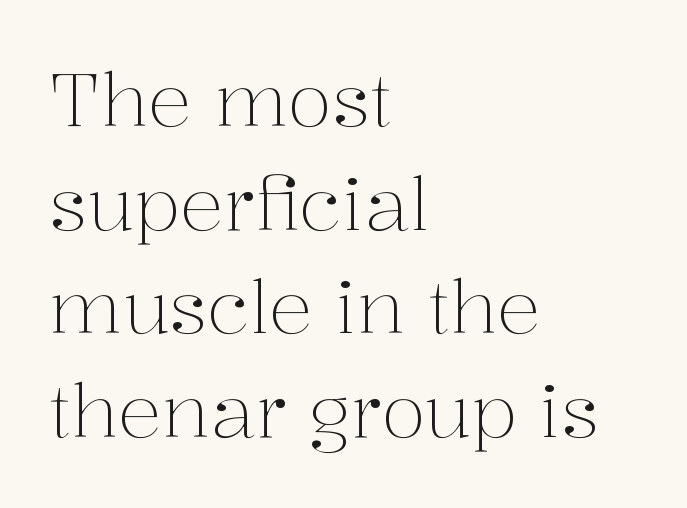
The image shows 73 px light serif type, upright; set left-aligned, normal line spacing (1.42x), normal letter spacing, not underlined; medium stroke contrast and a medium x-height.
